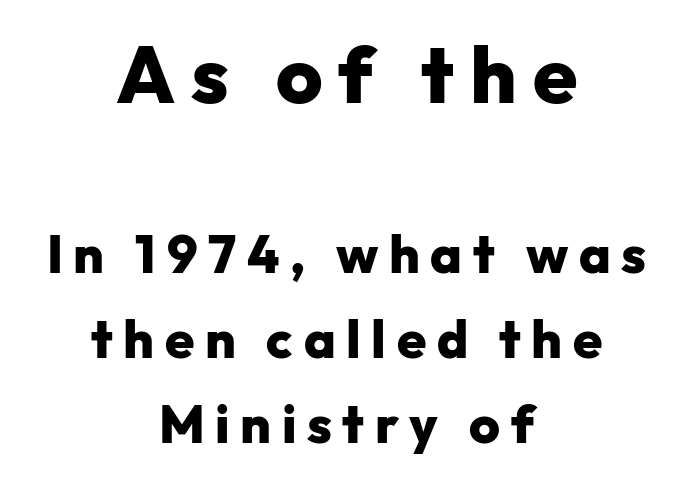
The image shows 80 px heavy sans-serif type, upright; set centered, normal line spacing (1.61x), unusually wide letter spacing (+0.2 em), not underlined; the first (top) block is 1.51x larger; low stroke contrast and a medium x-height.
